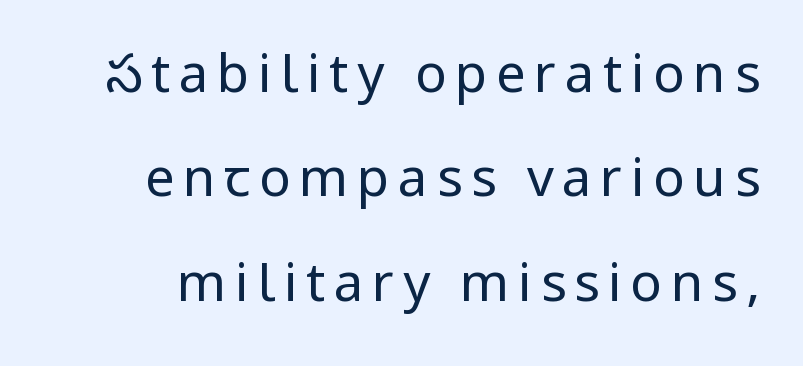
A sans-serif font was chosen for this passage. Proportional: the letters do not fall into vertical columns. Vertical spacing — loose. You can tell it's not italic because the verticals are truly vertical.
